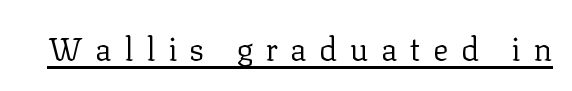
The letters are spread apart with noticeably loose tracking. This is roman type, the default non-slanted kind. Notice how a bar underscores the lettering throughout. Each stroke keeps to a modest, everyday thickness or less.
